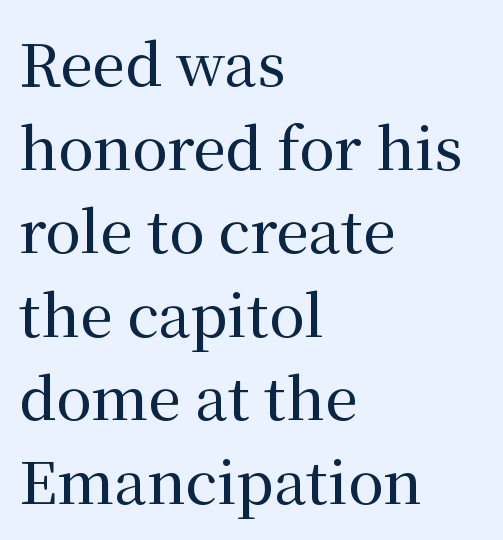
Q: Is the text italic (slanted)? A: No, it is upright.
Q: Is the typeface a serif or a sans-serif typeface? A: Serif.
Q: Is the text underlined? A: No.
Q: How is the paragraph aligned? A: Left-aligned.
Q: Is the spacing between letters normal or unusually wide? A: Normal.
Q: Is the spacing between lines tight, normal or loose? A: Normal.
Q: Width (condensed, normal, or wide)? A: Normal.
Q: Stroke contrast? A: Medium.
Q: x-height? A: Medium.
Q: Monospaced? A: No.
